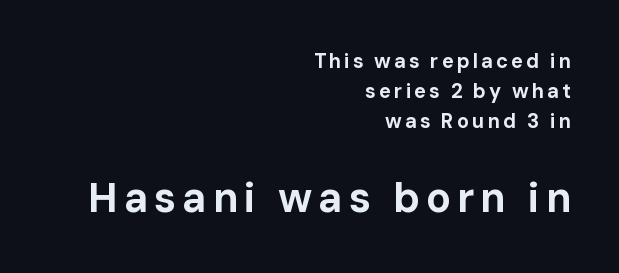
Q: Is the text bold? A: Yes.
Q: Is the text italic (slanted)? A: No, it is upright.
Q: Is the typeface a serif or a sans-serif typeface? A: Sans-serif.
Q: Is the text underlined? A: No.
Q: How is the paragraph aligned? A: Right-aligned.
Q: Is the spacing between lines tight, normal or loose? A: Normal.
Q: Which block of text is set in a larger size, the first (top) or the second (bottom)? A: The second (bottom) one.
Q: Width (condensed, normal, or wide)? A: Normal.
Q: Stroke contrast? A: Low.
Q: x-height? A: Medium.
Q: Monospaced? A: No.
